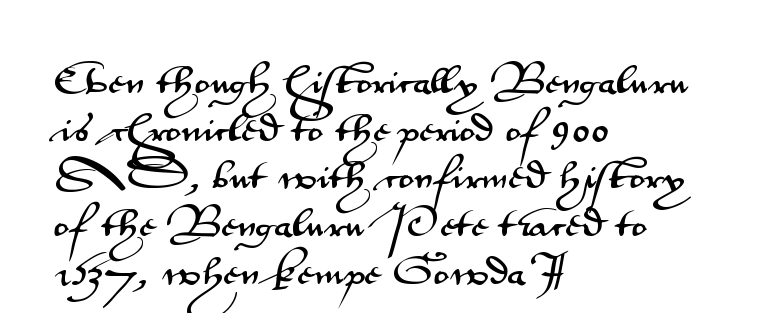
Q: Is the text italic (slanted)? A: Yes.
Q: Is the typeface a serif or a sans-serif typeface? A: Sans-serif.
Q: Is the text underlined? A: No.
Q: How is the paragraph aligned? A: Left-aligned.
Q: Is the spacing between letters normal or unusually wide? A: Normal.
Q: Is the spacing between lines tight, normal or loose? A: Normal.
Q: Width (condensed, normal, or wide)? A: Wide.
Q: Stroke contrast? A: Medium.
Q: x-height? A: Small.
Q: Monospaced? A: No.
